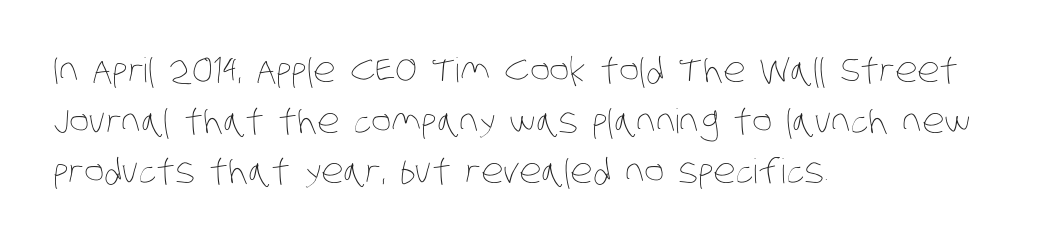
The image shows 34 px thin, condensed type; set left-aligned, normal line spacing (1.49x), normal letter spacing, not underlined; low stroke contrast and a large x-height.
